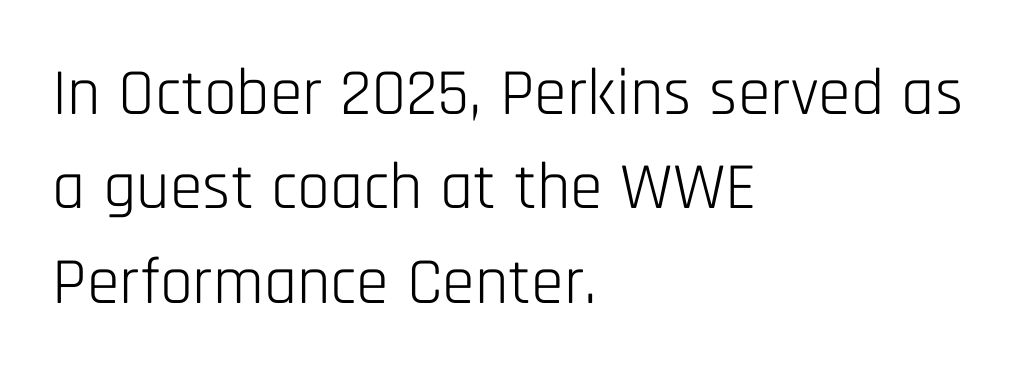
{"serif": "no", "italic": "no", "bold": "no", "weight": "light", "width": "condensed", "stroke_contrast": "low", "x_height": "large", "monospaced": "no", "underline": "no", "align": "left", "line_spacing": "normal", "line_spacing_ratio": 1.43, "letter_spacing": "normal", "letter_spacing_em": 0.0, "glyph_px": 66}
